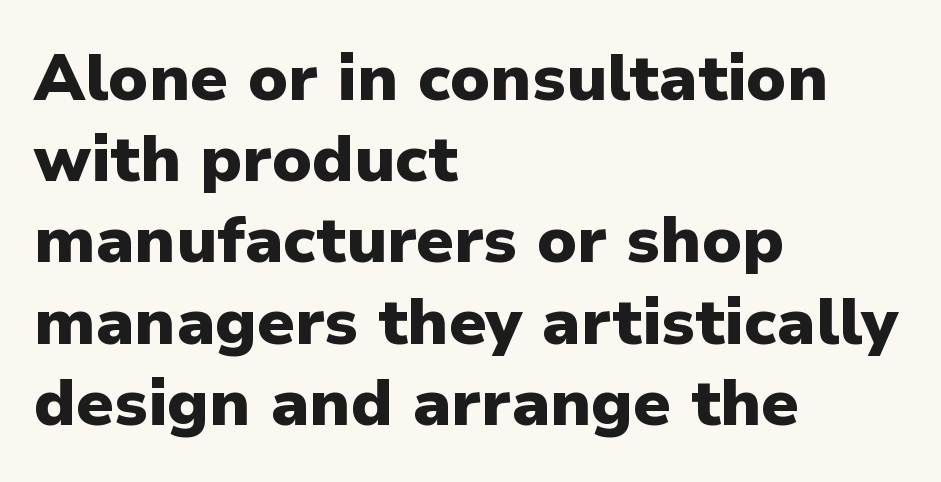
Q: Is the text bold? A: Yes.
Q: Is the text italic (slanted)? A: No, it is upright.
Q: Is the typeface a serif or a sans-serif typeface? A: Sans-serif.
Q: Is the text underlined? A: No.
Q: How is the paragraph aligned? A: Left-aligned.
Q: Is the spacing between letters normal or unusually wide? A: Normal.
Q: Is the spacing between lines tight, normal or loose? A: Normal.
Q: Width (condensed, normal, or wide)? A: Normal.
Q: Stroke contrast? A: Low.
Q: x-height? A: Medium.
Q: Monospaced? A: No.
